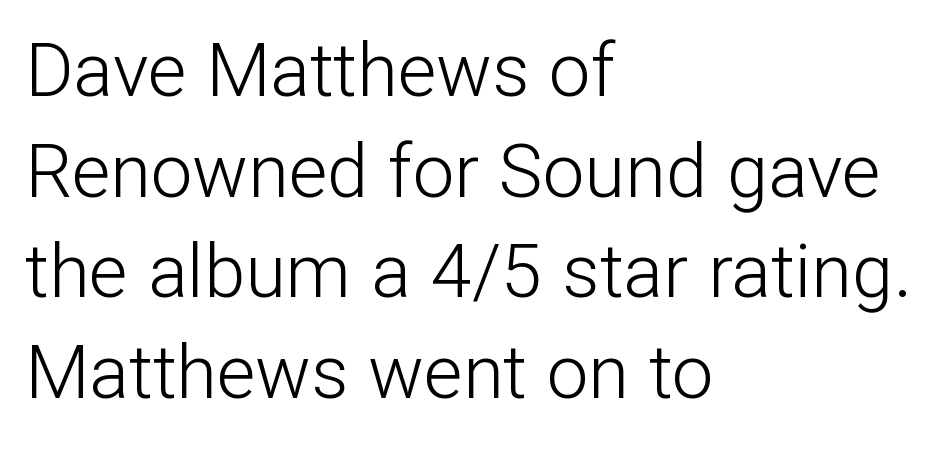
The image shows 74 px light sans-serif type, upright; set left-aligned, normal line spacing (1.36x), normal letter spacing, not underlined; low stroke contrast and a medium x-height.
